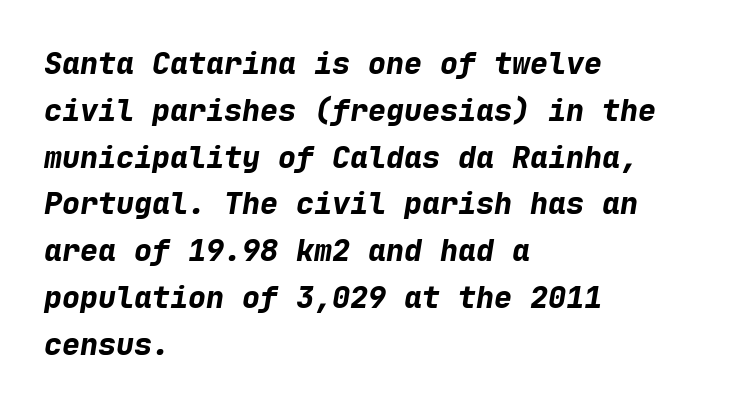
Q: Is the text bold? A: Yes.
Q: Is the text italic (slanted)? A: Yes, it leans right by about 9 degrees.
Q: Is the text underlined? A: No.
Q: How is the paragraph aligned? A: Left-aligned.
Q: Is the spacing between letters normal or unusually wide? A: Normal.
Q: Is the spacing between lines tight, normal or loose? A: Normal.
Q: Width (condensed, normal, or wide)? A: Normal.
Q: Stroke contrast? A: Low.
Q: x-height? A: Medium.
Q: Monospaced? A: Yes.
